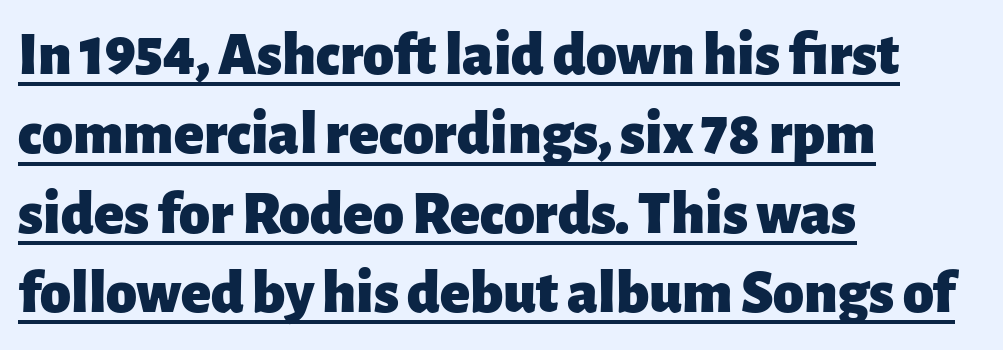
{"serif": "no", "italic": "no", "bold": "yes", "weight": "heavy", "width": "normal", "stroke_contrast": "low", "x_height": "medium", "monospaced": "no", "underline": "yes", "align": "left", "line_spacing": "normal", "line_spacing_ratio": 1.28, "letter_spacing": "normal", "letter_spacing_em": 0.0, "glyph_px": 62}
